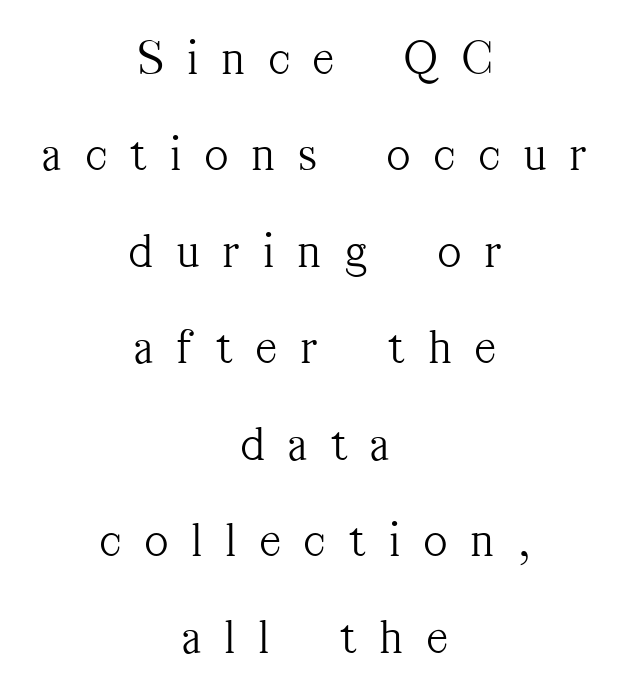
The image shows 50 px light, condensed serif type, upright; set centered, loose line spacing (1.93x), unusually wide letter spacing (+0.49 em), not underlined; medium stroke contrast and a medium x-height.
